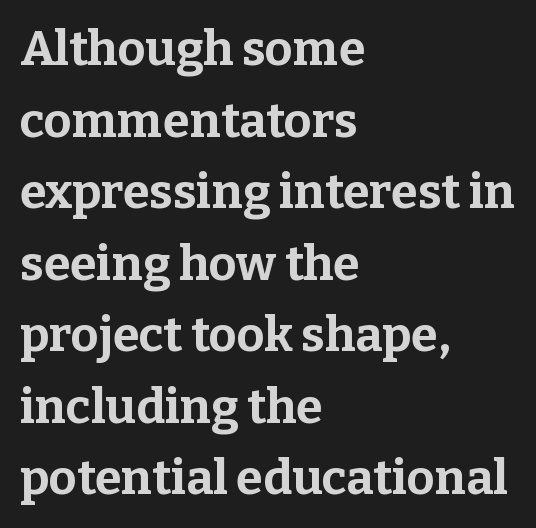
{"serif": "yes", "italic": "no", "bold": "yes", "weight": "bold", "width": "normal", "stroke_contrast": "low", "x_height": "medium", "monospaced": "no", "underline": "no", "align": "left", "line_spacing": "normal", "line_spacing_ratio": 1.49, "letter_spacing": "normal", "letter_spacing_em": 0.0, "glyph_px": 48}
